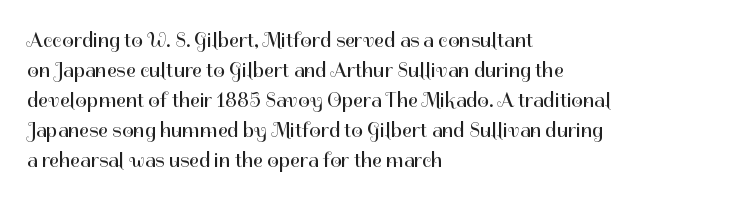
The image shows 21 px text type, upright; set left-aligned, normal line spacing (1.43x), normal letter spacing, not underlined.
